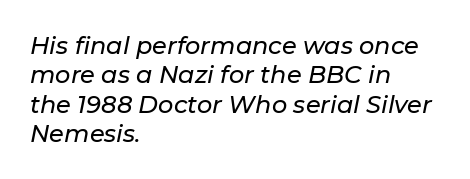
Q: Is the text italic (slanted)? A: Yes, it leans right by about 11 degrees.
Q: Is the text underlined? A: No.
Q: How is the paragraph aligned? A: Left-aligned.
Q: Is the spacing between letters normal or unusually wide? A: Normal.
